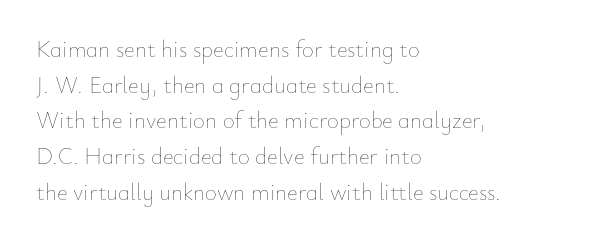
Q: Is the text bold? A: No.
Q: Is the text italic (slanted)? A: No, it is upright.
Q: Is the text underlined? A: No.
Q: How is the paragraph aligned? A: Left-aligned.
Q: Is the spacing between letters normal or unusually wide? A: Normal.
Q: Is the spacing between lines tight, normal or loose? A: Normal.
